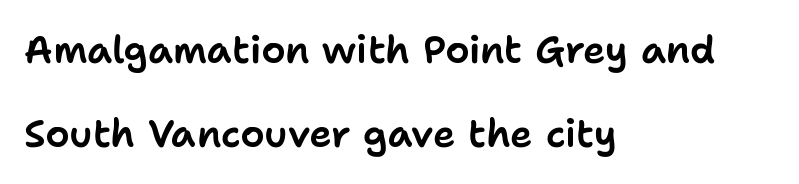
{"serif": "no", "italic": "no", "width": "normal", "stroke_contrast": "low", "x_height": "medium", "monospaced": "no", "underline": "no", "align": "left", "line_spacing": "loose", "line_spacing_ratio": 2.2, "letter_spacing": "normal", "letter_spacing_em": 0.0, "glyph_px": 38}
